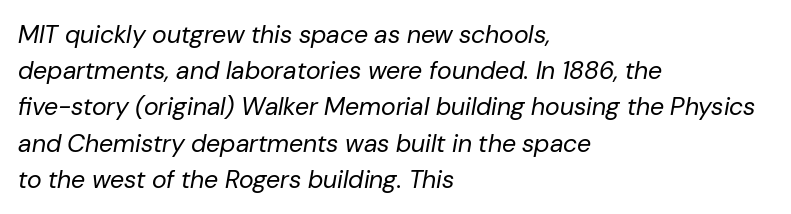
Q: Is the text bold? A: No.
Q: Is the text italic (slanted)? A: Yes, it leans right by about 10 degrees.
Q: Is the text underlined? A: No.
Q: How is the paragraph aligned? A: Left-aligned.
Q: Is the spacing between letters normal or unusually wide? A: Normal.
Q: Is the spacing between lines tight, normal or loose? A: Normal.
